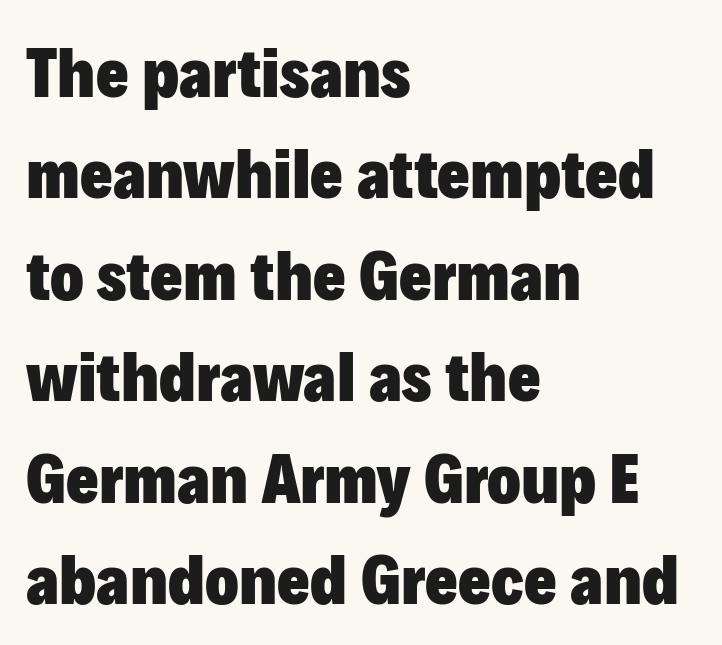
This is roman type, the default non-slanted kind. Regarding leading, the lines here are spaced in the standard way. Underline: absent. Each glyph is drawn with heavy, bold strokes.
